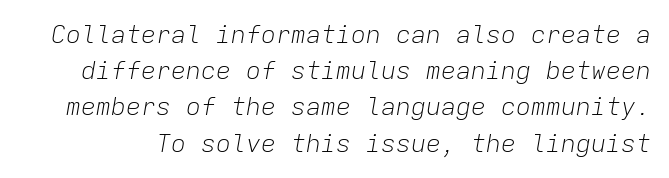
The image shows 25 px text type, italic (leaning right); set normal line spacing (1.45x), normal letter spacing, not underlined.
